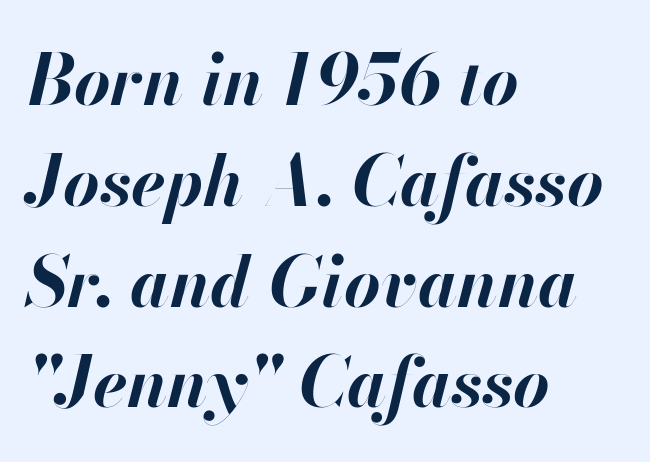
{"italic": "yes", "lean": "right", "slant_degrees": 13, "bold": "yes", "weight": "bold", "width": "normal", "stroke_contrast": "high", "x_height": "small", "monospaced": "no", "underline": "no", "align": "left", "line_spacing": "normal", "line_spacing_ratio": 1.44, "letter_spacing": "normal", "letter_spacing_em": 0.0, "glyph_px": 70}
